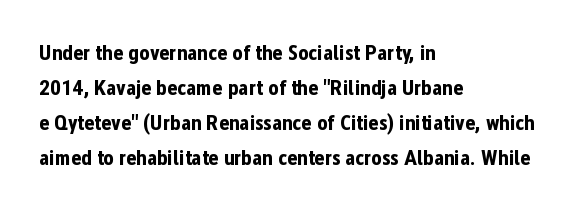
Q: Is the text bold? A: Yes.
Q: Is the text italic (slanted)? A: No, it is upright.
Q: Is the text underlined? A: No.
Q: How is the paragraph aligned? A: Left-aligned.
Q: Is the spacing between letters normal or unusually wide? A: Normal.
Q: Is the spacing between lines tight, normal or loose? A: Normal.
